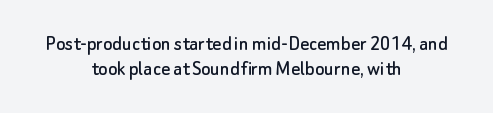
{"italic": "no", "underline": "no", "align": "center", "line_spacing": "tight", "line_spacing_ratio": 1.15, "letter_spacing": "normal", "letter_spacing_em": 0.0, "glyph_px": 22}
